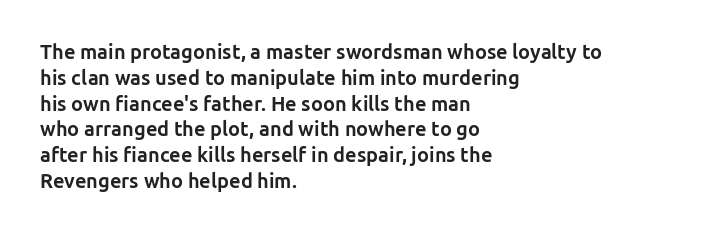
A typesetter would call this zero additional tracking. A classic flush-left, rag-right setting is used for this passage. The letters stand upright; this is a roman face. The glyphs are unaccompanied by any horizontal stroke below them. Line spacing here is normal.
